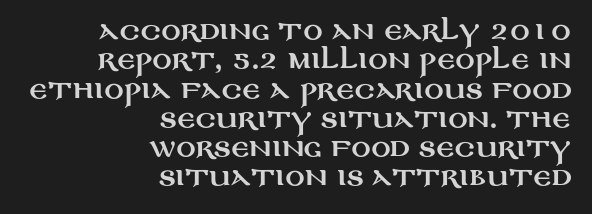
Q: Is the text italic (slanted)? A: No, it is upright.
Q: Is the text underlined? A: No.
Q: How is the paragraph aligned? A: Right-aligned.
Q: Is the spacing between letters normal or unusually wide? A: Normal.
